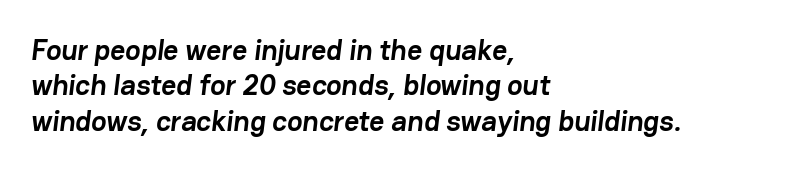
{"serif": "no", "bold": "yes", "weight": "semibold", "width": "normal", "stroke_contrast": "low", "x_height": "medium", "monospaced": "no", "underline": "no", "align": "left", "line_spacing_ratio": 1.22, "letter_spacing": "normal", "letter_spacing_em": 0.0, "glyph_px": 29}
